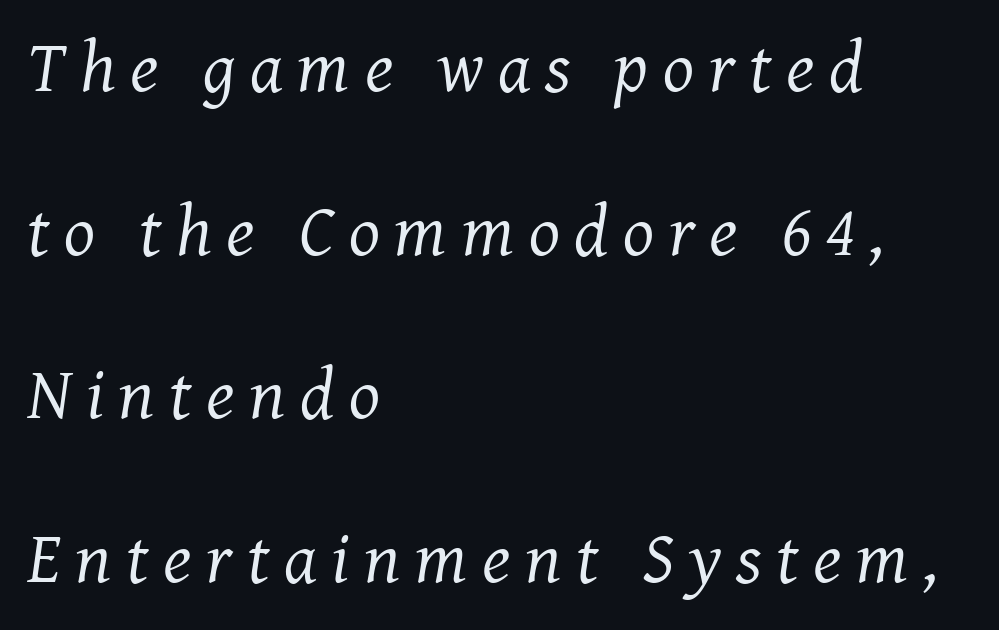
Leftover space on each line is placed entirely after the last word. Check under the words: just untouched page. The rendering uses a large line-height, opening up the rows. The face used here is seriffed, in the tradition of book romans.
